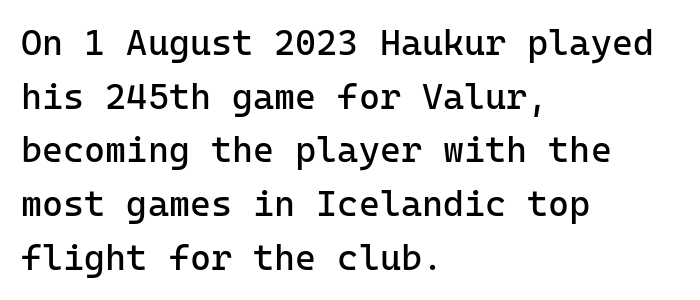
The passage shown is typeset with a sans-serif family. Do the characters align in a grid? Yes, the font is monospaced. The letters sit at their default tracking, neither squeezed nor spread. The font sits on the lighter half of the weight spectrum, regular included. The strip under each line holds only bare page. Regarding leading, the lines here are spaced in the standard way.
